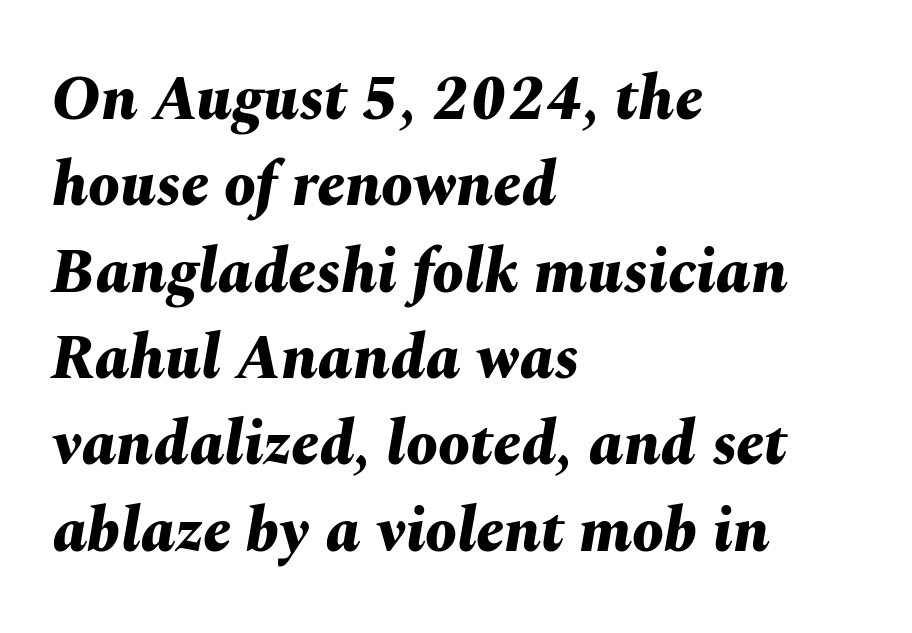
The image shows 63 px bold type, italic (leaning right); set left-aligned, normal line spacing (1.37x), normal letter spacing, not underlined; medium stroke contrast and a medium x-height.
